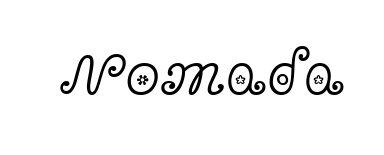
The image shows 63 px light, wide serif type; set normal letter spacing, not underlined; a medium x-height.
